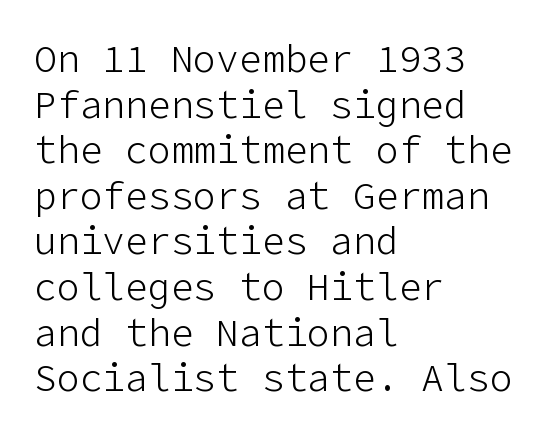
Q: Is the text bold? A: No.
Q: Is the text italic (slanted)? A: No, it is upright.
Q: Is the typeface a serif or a sans-serif typeface? A: Sans-serif.
Q: Is the text underlined? A: No.
Q: How is the paragraph aligned? A: Left-aligned.
Q: Is the spacing between letters normal or unusually wide? A: Normal.
Q: Width (condensed, normal, or wide)? A: Normal.
Q: Stroke contrast? A: Low.
Q: x-height? A: Medium.
